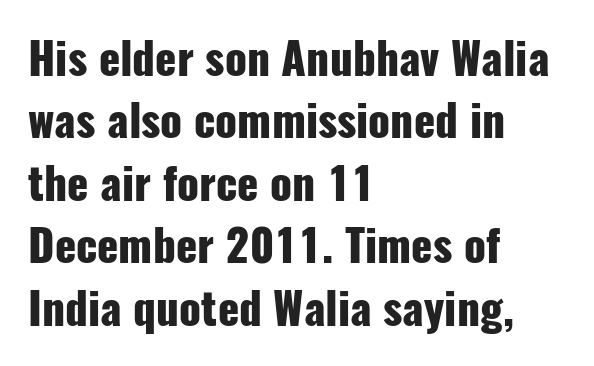
Has an underline been added? It has not. The tracking reads as untouched default to a designer's eye. Strokes here are thick enough to call this a true bold. Italic: no, the glyphs are upright roman. Caption: multi-line text, flush left, ragged right. These lines are composed in type without serifs.
